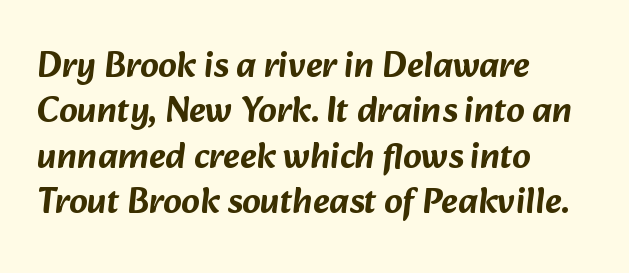
The image shows 36 px sans-serif type; set left-aligned, normal line spacing (1.26x), normal letter spacing, not underlined; low stroke contrast and a medium x-height.
